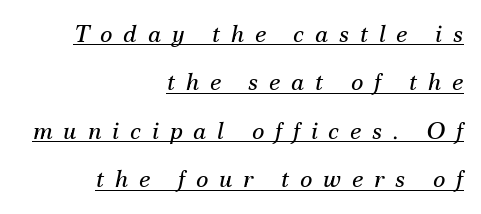
Q: Is the text bold? A: No.
Q: Is the text italic (slanted)? A: Yes, it leans right by about 12 degrees.
Q: Is the text underlined? A: Yes.
Q: How is the paragraph aligned? A: Right-aligned.
Q: Is the spacing between letters normal or unusually wide? A: Unusually wide.
Q: Is the spacing between lines tight, normal or loose? A: Loose.
